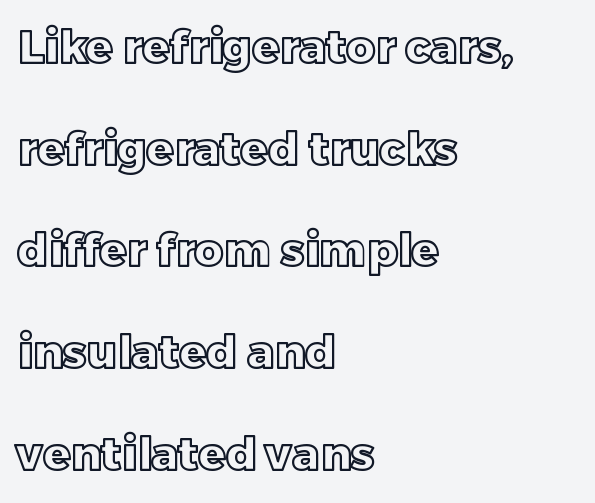
Q: Is the text italic (slanted)? A: No, it is upright.
Q: Is the text underlined? A: No.
Q: How is the paragraph aligned? A: Left-aligned.
Q: Is the spacing between letters normal or unusually wide? A: Normal.
Q: Is the spacing between lines tight, normal or loose? A: Loose.
Q: Width (condensed, normal, or wide)? A: Normal.
Q: x-height? A: Large.
Q: Monospaced? A: No.
